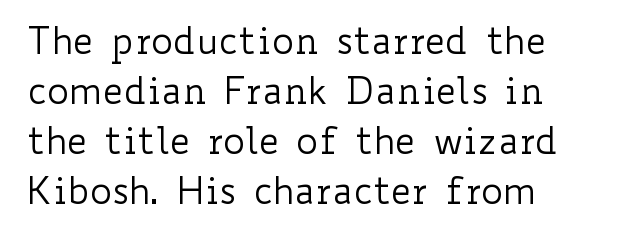
Posture: vertical. The font sits on the lighter half of the weight spectrum, regular included. This rendering leaves character spacing at its baseline value. Successive baselines arrive at the customary interval.
